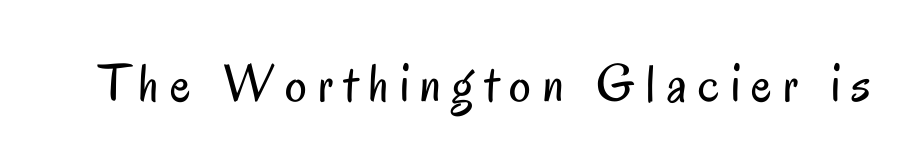
The image shows 54 px regular-weight, condensed sans-serif type, upright; set unusually wide letter spacing (+0.21 em), not underlined; low stroke contrast and a small x-height.
